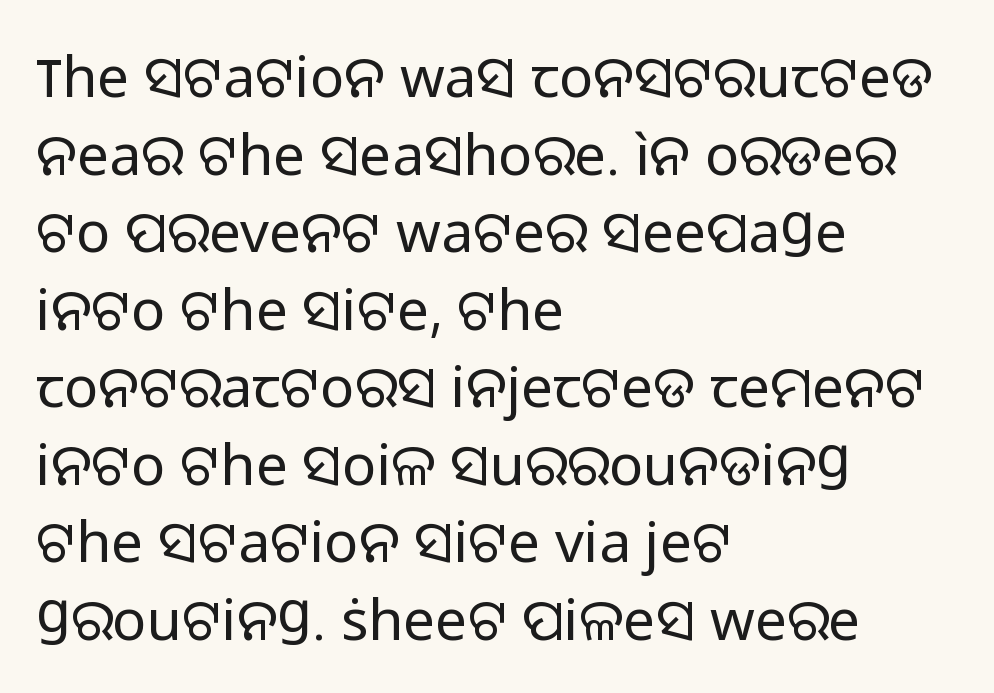
Q: Is the text bold? A: No.
Q: Is the text italic (slanted)? A: No, it is upright.
Q: Is the typeface a serif or a sans-serif typeface? A: Sans-serif.
Q: Is the text underlined? A: No.
Q: How is the paragraph aligned? A: Left-aligned.
Q: Is the spacing between letters normal or unusually wide? A: Normal.
Q: Is the spacing between lines tight, normal or loose? A: Normal.
Q: Width (condensed, normal, or wide)? A: Normal.
Q: Stroke contrast? A: Low.
Q: x-height? A: Medium.
Q: Monospaced? A: No.
